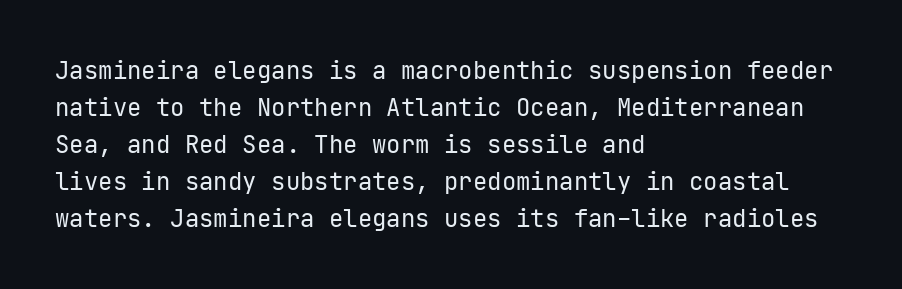
Vertical strokes here are truly vertical. Every row of glyphs begins at an identical x-position on the left. Between one letter and the next there's only the usual sliver of space. Only glyphs here, with clear space below each row.
